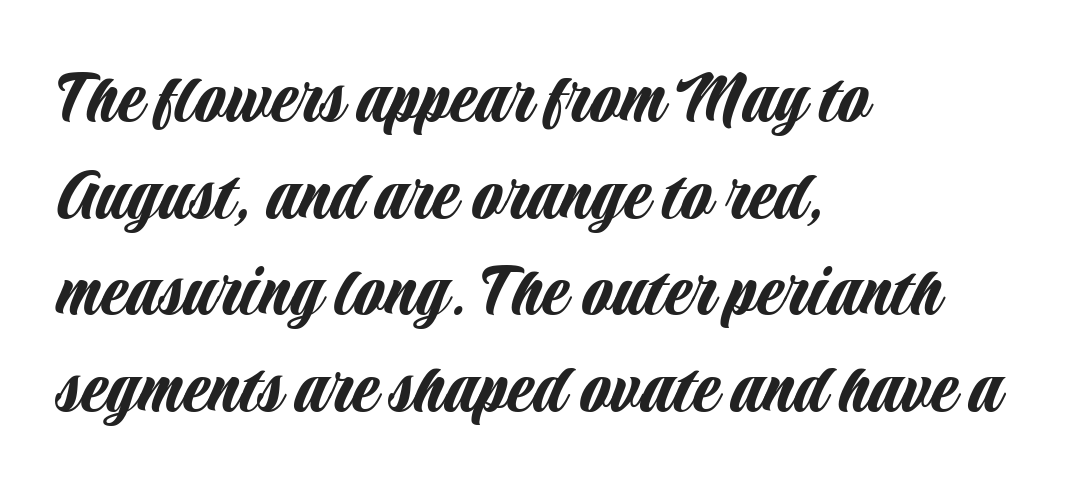
The image shows 78 px condensed sans-serif type; set left-aligned, line spacing 1.24x, normal letter spacing, not underlined; low stroke contrast and a large x-height.
